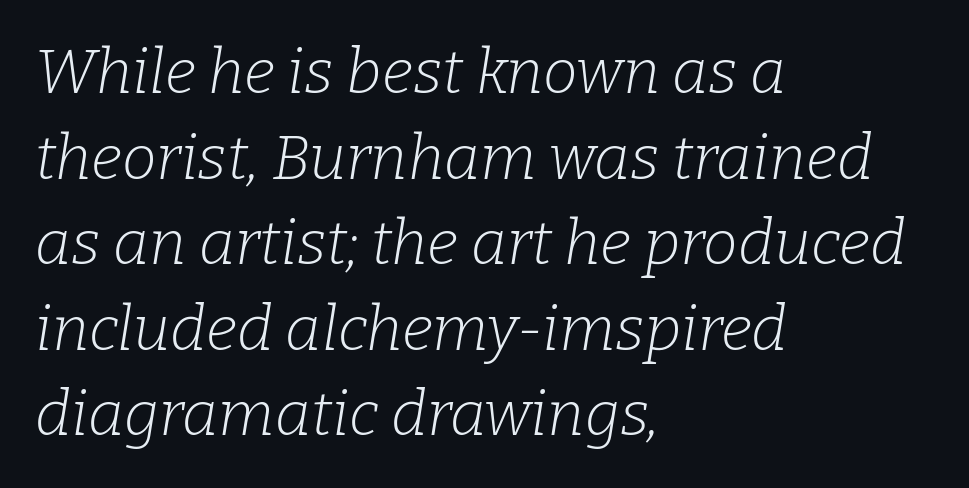
The image shows 62 px light serif type, italic (leaning right); set left-aligned, normal line spacing (1.38x), normal letter spacing, not underlined; low stroke contrast and a medium x-height.
